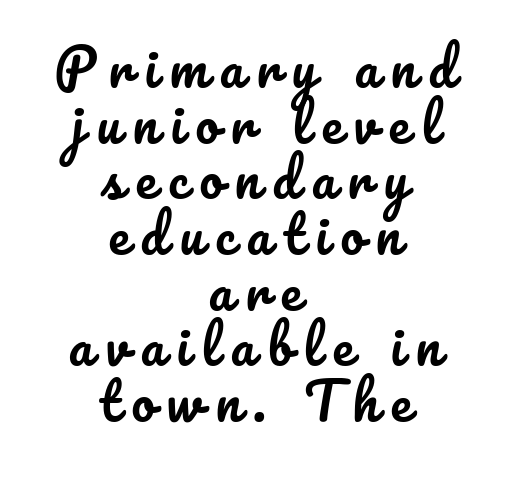
Q: Is the text italic (slanted)? A: Yes.
Q: Is the text underlined? A: No.
Q: How is the paragraph aligned? A: Centered.
Q: Is the spacing between letters normal or unusually wide? A: Unusually wide.
Q: Is the spacing between lines tight, normal or loose? A: Tight.
Q: Width (condensed, normal, or wide)? A: Normal.
Q: Stroke contrast? A: Low.
Q: x-height? A: Small.
Q: Monospaced? A: No.
